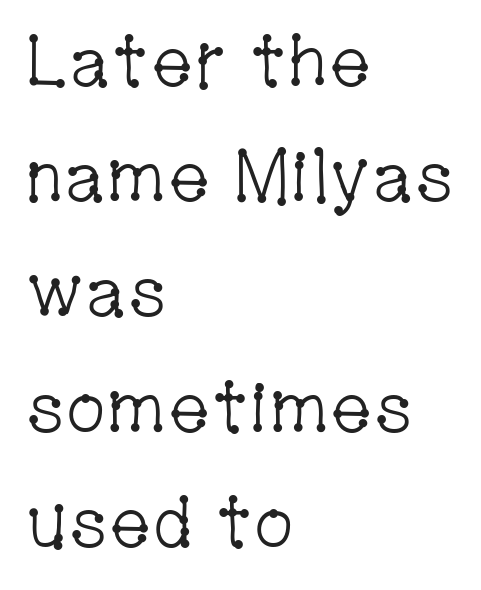
{"serif": "yes", "italic": "no", "bold": "no", "weight": "light", "width": "condensed", "stroke_contrast": "low", "x_height": "medium", "monospaced": "no", "underline": "no", "align": "left", "line_spacing": "normal", "line_spacing_ratio": 1.6, "letter_spacing": "normal", "letter_spacing_em": 0.0, "glyph_px": 72}
